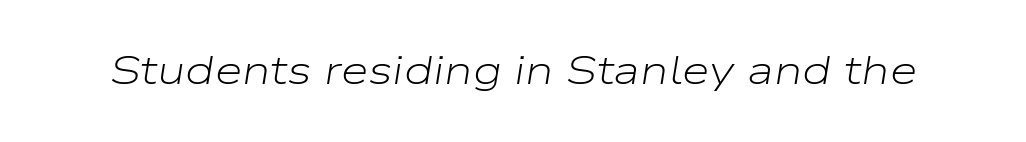
{"italic": "yes", "lean": "right", "slant_degrees": 9, "bold": "no", "weight": "light", "width": "wide", "stroke_contrast": "low", "x_height": "medium", "monospaced": "no", "underline": "no", "letter_spacing": "normal", "letter_spacing_em": 0.0, "glyph_px": 40}
